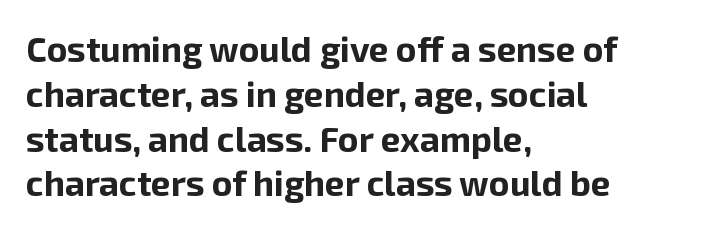
Caption: standard tracking, unaltered. Leading matches the norm, producing a regular column. Examine the stroke ends and you'll find no serifs. Notice how the passage keeps a crisp vertical edge on the left only. The glyphs are unaccompanied by any horizontal stroke below them. Notice how the stems are strictly vertical — no italics here.
